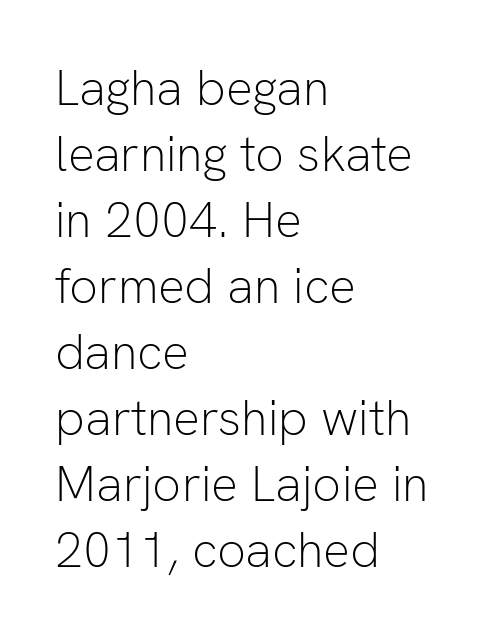
{"serif": "no", "italic": "no", "bold": "no", "weight": "light", "width": "normal", "stroke_contrast": "low", "x_height": "medium", "monospaced": "no", "underline": "no", "align": "left", "line_spacing": "normal", "line_spacing_ratio": 1.32, "letter_spacing": "normal", "letter_spacing_em": 0.0, "glyph_px": 50}
